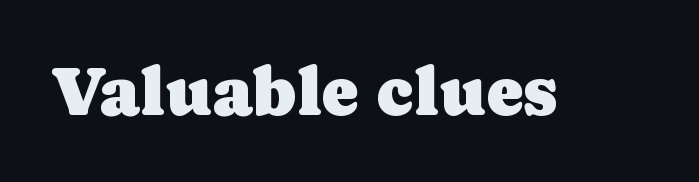
Q: Is the text italic (slanted)? A: No, it is upright.
Q: Is the typeface a serif or a sans-serif typeface? A: Serif.
Q: Is the text underlined? A: No.
Q: Is the spacing between letters normal or unusually wide? A: Normal.
Q: Width (condensed, normal, or wide)? A: Normal.
Q: Stroke contrast? A: Low.
Q: x-height? A: Medium.
Q: Monospaced? A: No.
